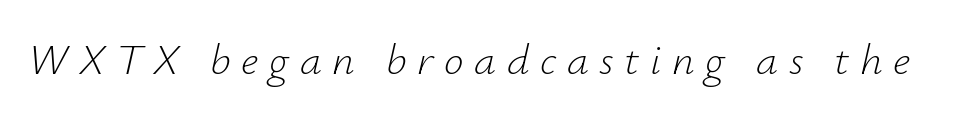
Q: Is the text bold? A: No.
Q: Is the text italic (slanted)? A: Yes, it leans right by about 12 degrees.
Q: Is the text underlined? A: No.
Q: Is the spacing between letters normal or unusually wide? A: Unusually wide.
Q: Width (condensed, normal, or wide)? A: Normal.
Q: Stroke contrast? A: Low.
Q: x-height? A: Small.
Q: Monospaced? A: No.
